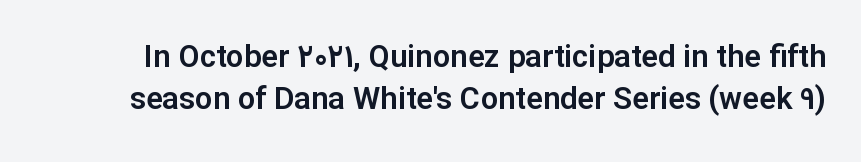
Q: Is the text italic (slanted)? A: No, it is upright.
Q: Is the typeface a serif or a sans-serif typeface? A: Sans-serif.
Q: Is the text underlined? A: No.
Q: Is the spacing between letters normal or unusually wide? A: Normal.
Q: Is the spacing between lines tight, normal or loose? A: Normal.
Q: Width (condensed, normal, or wide)? A: Normal.
Q: Stroke contrast? A: Low.
Q: x-height? A: Medium.
Q: Monospaced? A: No.
